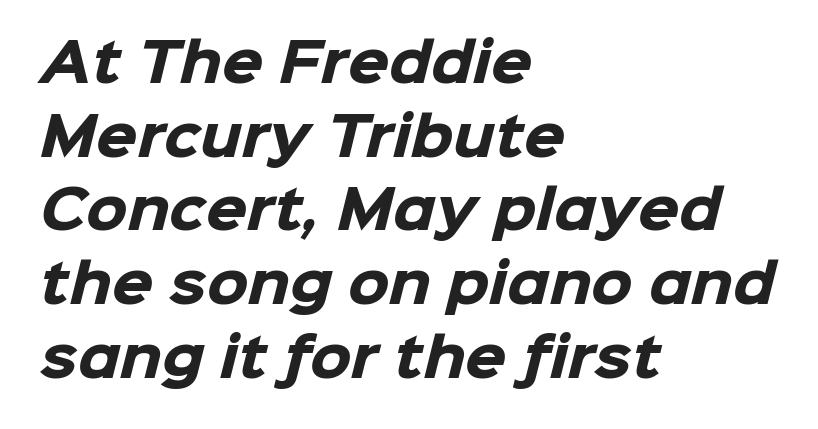
Q: Is the text bold? A: Yes.
Q: Is the typeface a serif or a sans-serif typeface? A: Sans-serif.
Q: Is the text underlined? A: No.
Q: How is the paragraph aligned? A: Left-aligned.
Q: Is the spacing between letters normal or unusually wide? A: Normal.
Q: Is the spacing between lines tight, normal or loose? A: Normal.
Q: Width (condensed, normal, or wide)? A: Normal.
Q: Stroke contrast? A: Low.
Q: x-height? A: Medium.
Q: Monospaced? A: No.
